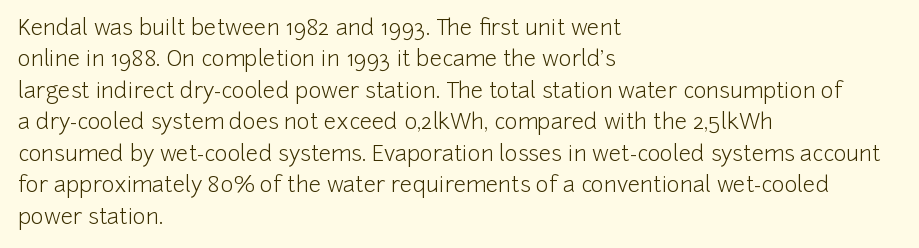
The image shows 22 px text type, upright; set left-aligned, normal line spacing (1.43x), normal letter spacing, not underlined.
